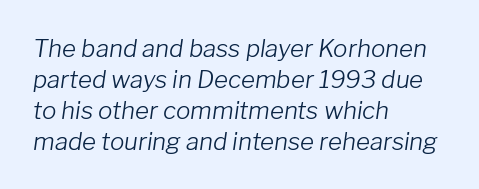
{"italic": "yes", "lean": "right", "slant_degrees": 8, "bold": "no", "underline": "no", "align": "left", "line_spacing": "normal", "line_spacing_ratio": 1.29, "letter_spacing": "normal", "letter_spacing_em": 0.0, "glyph_px": 24}
